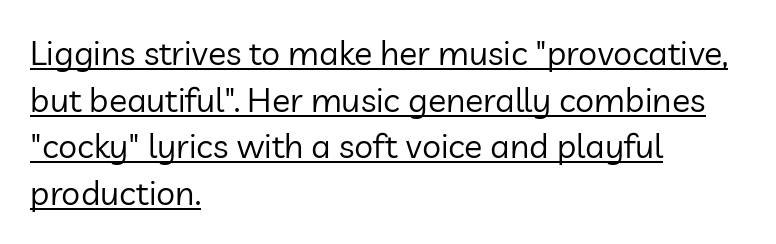
The image shows 34 px regular-weight sans-serif type, upright; set left-aligned, normal line spacing (1.37x), normal letter spacing, underlined; low stroke contrast and a medium x-height.
